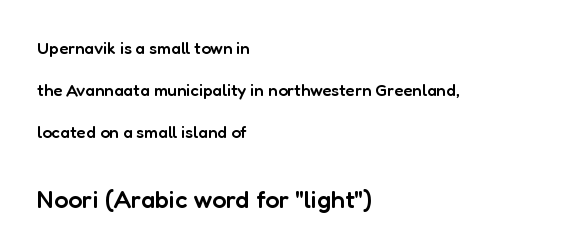
Size hierarchy here favors the trailing block over the leading one. Ordinary non-slanted type is in use. You could call the tracking neutral — neither tight nor loose. Compared with an ordinary text face, these strokes are moderately heavier — a semibold. This rendering uses left alignment, leaving the right contour irregular.
